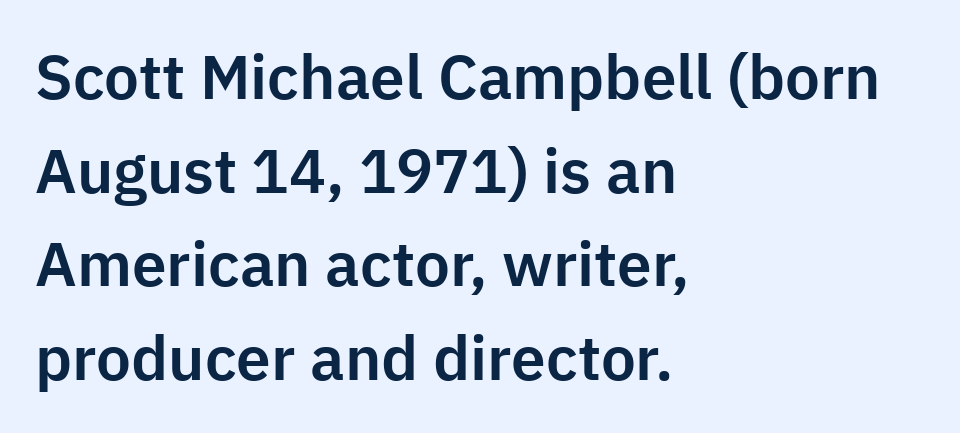
The image shows 62 px sans-serif type, upright; set left-aligned, normal line spacing (1.51x), normal letter spacing, not underlined; low stroke contrast and a medium x-height.
